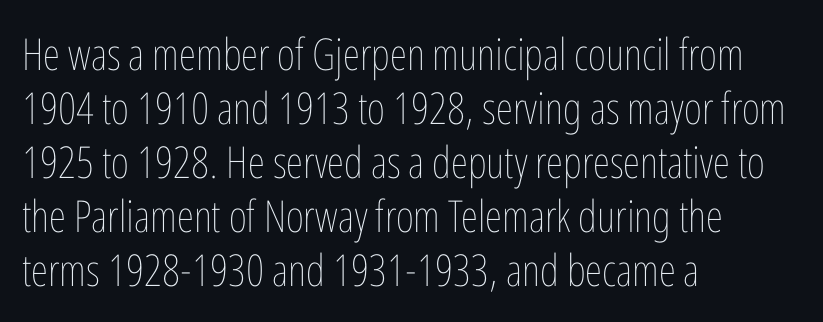
Q: Is the text bold? A: No.
Q: Is the text italic (slanted)? A: No, it is upright.
Q: Is the text underlined? A: No.
Q: How is the paragraph aligned? A: Left-aligned.
Q: Is the spacing between letters normal or unusually wide? A: Normal.
Q: Width (condensed, normal, or wide)? A: Condensed.
Q: Stroke contrast? A: Low.
Q: x-height? A: Medium.
Q: Monospaced? A: No.
